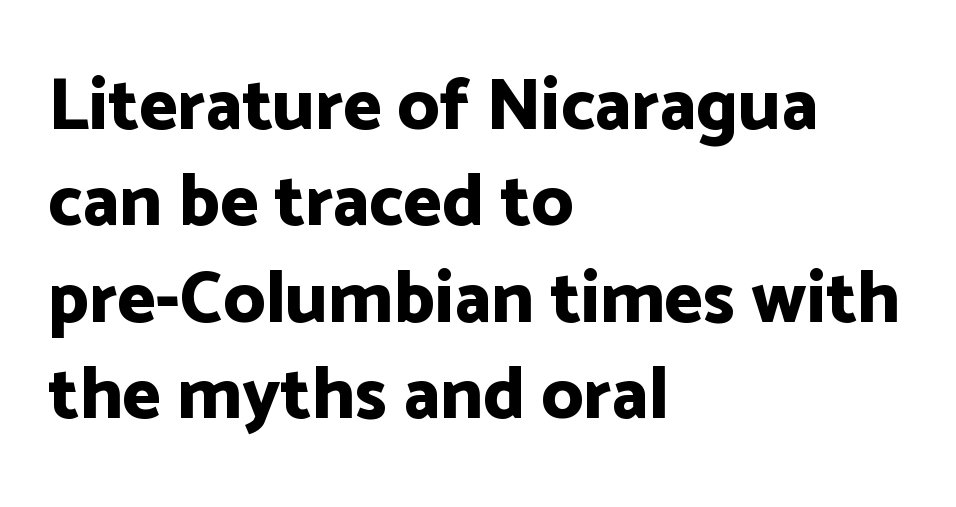
The image shows 73 px bold sans-serif type, upright; set left-aligned, normal line spacing (1.32x), normal letter spacing, not underlined; low stroke contrast and a medium x-height.
